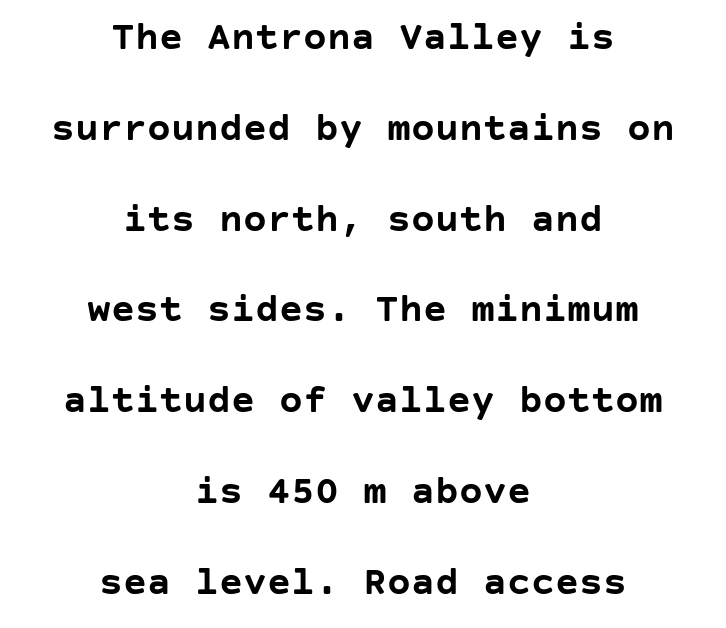
Rendered with straight, roman letterforms. Words appear dense and cohesive because spacing is normal. This sample trades compactness for vertical openness between lines. The passage shown is not underscored anywhere. This rendering employs a face without finishing strokes, i.e., a sans-serif. This sample is center-justified, so both line endings float freely.
